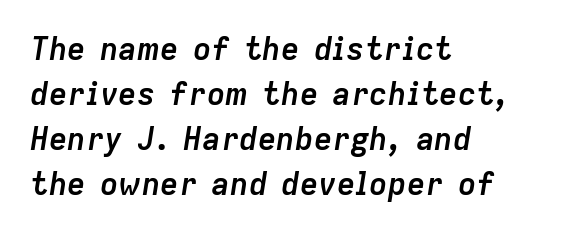
The image shows 31 px semibold type, italic (leaning right); set left-aligned, normal line spacing (1.45x), normal letter spacing, not underlined; low stroke contrast and a medium x-height.
